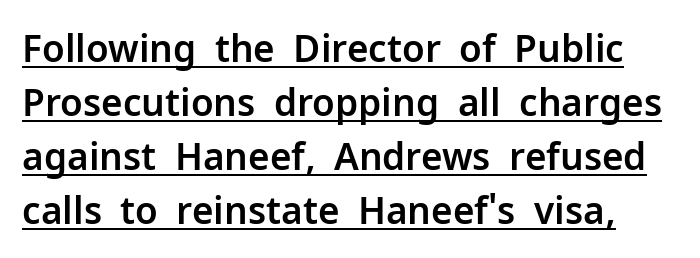
You can see a thin bar hugging the bottom of the glyphs. Posture: straight, roman, zero tilt. Serifs: no, the terminals of the letterforms are clean. Nobody touched the tracking dial on this one. One glance says typical: line gaps are just what's usual.
